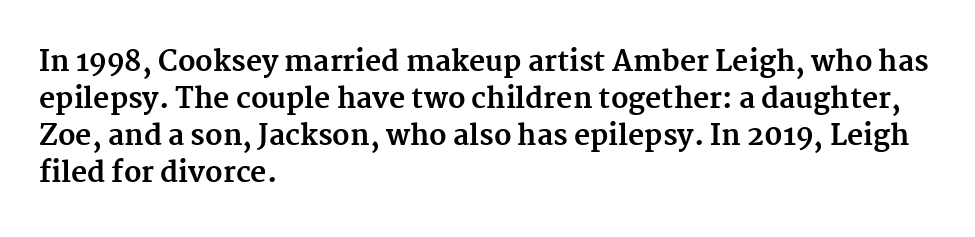
Q: Is the text bold? A: Yes.
Q: Is the text italic (slanted)? A: No, it is upright.
Q: Is the typeface a serif or a sans-serif typeface? A: Serif.
Q: Is the text underlined? A: No.
Q: How is the paragraph aligned? A: Left-aligned.
Q: Is the spacing between letters normal or unusually wide? A: Normal.
Q: Is the spacing between lines tight, normal or loose? A: Normal.
Q: Width (condensed, normal, or wide)? A: Normal.
Q: Stroke contrast? A: Medium.
Q: x-height? A: Medium.
Q: Monospaced? A: No.
